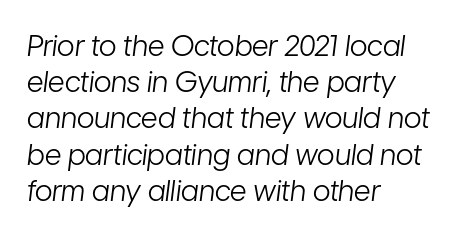
{"italic": "yes", "lean": "right", "slant_degrees": 7, "bold": "no", "weight": "light", "width": "condensed", "stroke_contrast": "low", "x_height": "medium", "monospaced": "no", "underline": "no", "align": "left", "line_spacing": "normal", "line_spacing_ratio": 1.25, "letter_spacing": "normal", "letter_spacing_em": 0.0, "glyph_px": 29}
